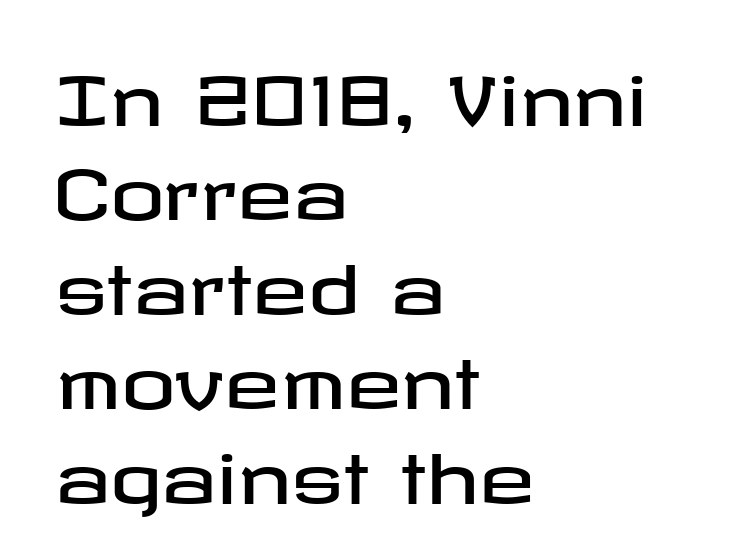
The foot of each line stays bare and open. Notice how the stems are strictly vertical — no italics here. Look at the bottom of the vertical strokes: they stop flat, with no serifs. Standard letterfit; no display-style spreading of the glyphs. In terms of leading, this rendering sits right in the middle. Every row of glyphs begins at an identical x-position on the left.
